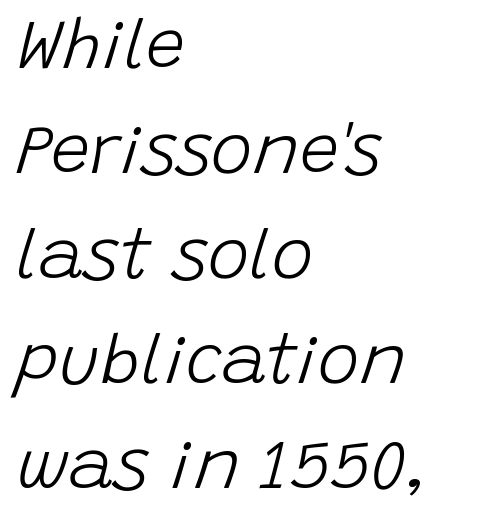
{"italic": "yes", "lean": "right", "slant_degrees": 15, "bold": "no", "weight": "light", "width": "normal", "stroke_contrast": "low", "x_height": "large", "monospaced": "no", "underline": "no", "align": "left", "line_spacing": "normal", "line_spacing_ratio": 1.5, "letter_spacing": "normal", "letter_spacing_em": 0.0, "glyph_px": 70}
